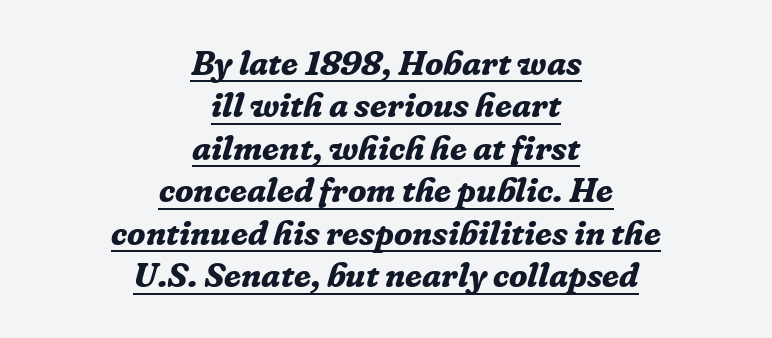
Q: Is the text bold? A: Yes.
Q: Is the text italic (slanted)? A: Yes, it leans right by about 16 degrees.
Q: Is the typeface a serif or a sans-serif typeface? A: Serif.
Q: Is the text underlined? A: Yes.
Q: How is the paragraph aligned? A: Centered.
Q: Is the spacing between letters normal or unusually wide? A: Normal.
Q: Is the spacing between lines tight, normal or loose? A: Normal.
Q: Width (condensed, normal, or wide)? A: Normal.
Q: Stroke contrast? A: Low.
Q: x-height? A: Medium.
Q: Monospaced? A: No.
